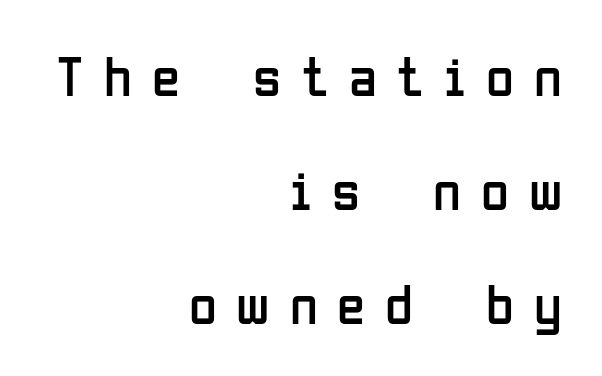
{"serif": "no", "italic": "no", "bold": "no", "weight": "regular", "width": "condensed", "stroke_contrast": "low", "x_height": "medium", "monospaced": "no", "underline": "no", "align": "right", "line_spacing": "loose", "line_spacing_ratio": 2.0, "letter_spacing": "wide", "letter_spacing_em": 0.35, "glyph_px": 57}
